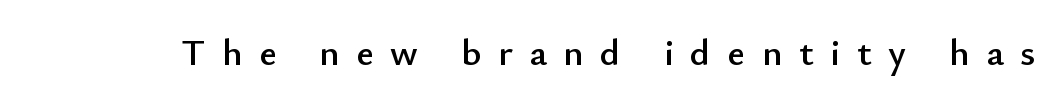
Q: Is the text italic (slanted)? A: No, it is upright.
Q: Is the typeface a serif or a sans-serif typeface? A: Sans-serif.
Q: Is the text underlined? A: No.
Q: Is the spacing between letters normal or unusually wide? A: Unusually wide.
Q: Width (condensed, normal, or wide)? A: Normal.
Q: Stroke contrast? A: Low.
Q: x-height? A: Small.
Q: Monospaced? A: No.
